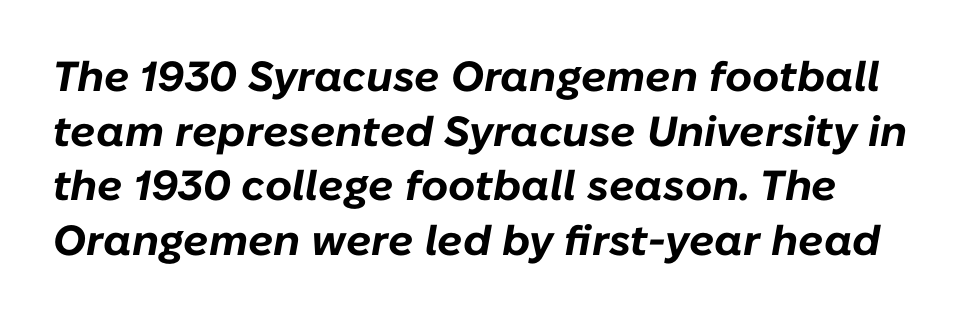
The image shows 42 px bold type, italic (leaning right); set normal line spacing (1.3x), normal letter spacing, not underlined; low stroke contrast and a medium x-height.
